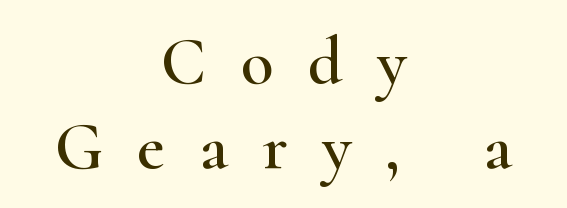
The typesetter chose a symmetrical, centered arrangement here. Loose tracking; the words dissolve into strings of separated letters. The rendering uses a moderate line-height, typical for paragraphs. Anything drawn beneath the words? Only blank space.
